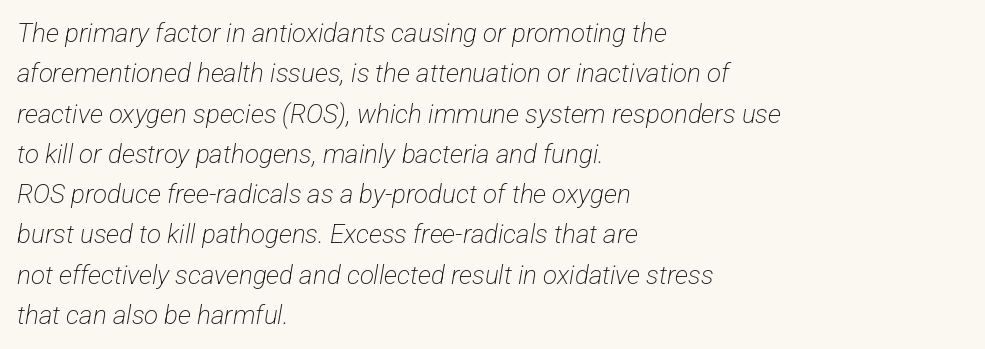
Q: Is the text bold? A: No.
Q: Is the text underlined? A: No.
Q: How is the paragraph aligned? A: Left-aligned.
Q: Is the spacing between letters normal or unusually wide? A: Normal.
Q: Is the spacing between lines tight, normal or loose? A: Normal.
